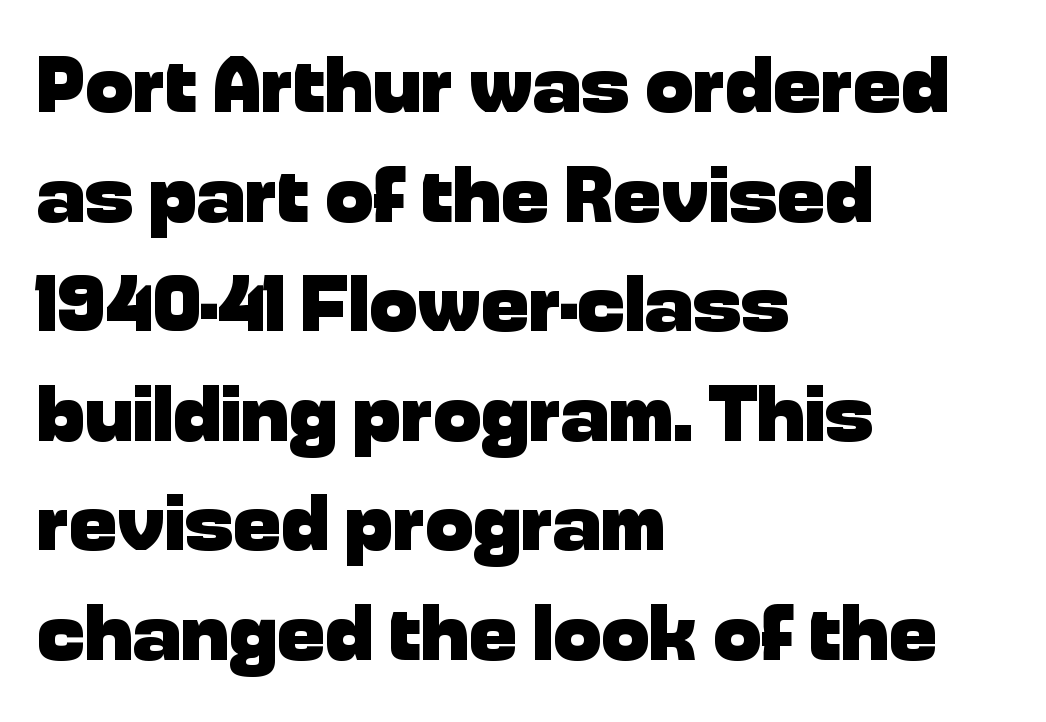
{"serif": "no", "italic": "no", "bold": "yes", "weight": "heavy", "width": "normal", "stroke_contrast": "low", "x_height": "medium", "monospaced": "no", "underline": "no", "align": "left", "line_spacing": "normal", "line_spacing_ratio": 1.37, "letter_spacing": "normal", "letter_spacing_em": 0.0, "glyph_px": 80}
